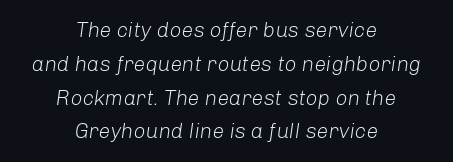
The image shows 21 px text type, italic (leaning right); set centered, normal line spacing (1.61x), normal letter spacing, not underlined.
